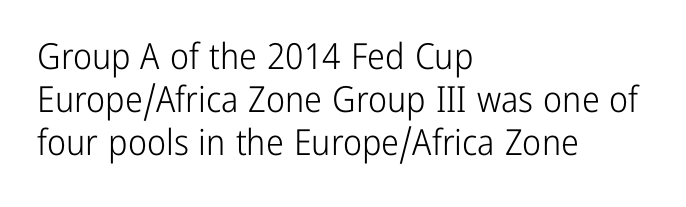
Q: Is the text bold? A: No.
Q: Is the text italic (slanted)? A: No, it is upright.
Q: Is the typeface a serif or a sans-serif typeface? A: Sans-serif.
Q: Is the text underlined? A: No.
Q: How is the paragraph aligned? A: Left-aligned.
Q: Is the spacing between letters normal or unusually wide? A: Normal.
Q: Width (condensed, normal, or wide)? A: Condensed.
Q: Stroke contrast? A: Low.
Q: x-height? A: Medium.
Q: Monospaced? A: No.
